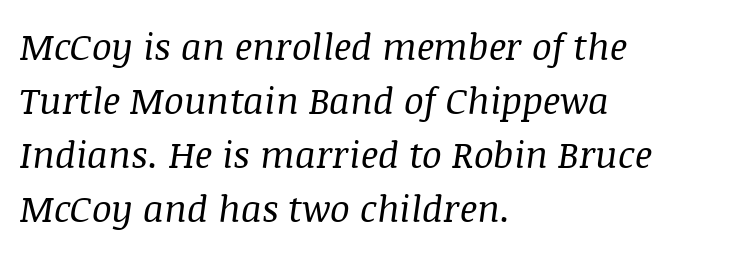
The typeface has the unassuming heft of standard copy or less. Is the letter spacing exaggerated? No — it looks like the ordinary default. The lines in this sample share a left origin and differ only in where they stop. Descenders are the only things crossing below the line. The font family rendered here belongs to the serif group.
